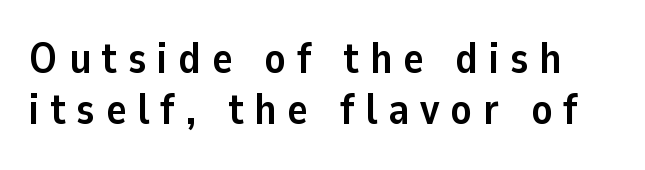
The image shows 43 px semibold sans-serif type, upright; set line spacing 1.19x, unusually wide letter spacing (+0.25 em), not underlined; low stroke contrast and a medium x-height.
